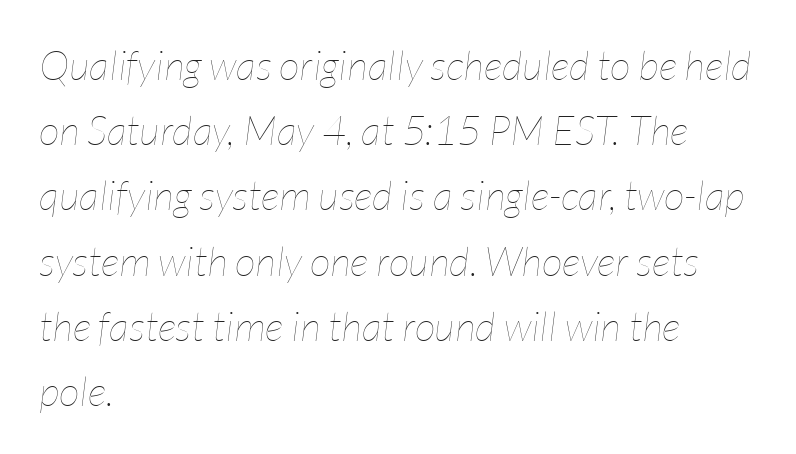
Style check: oblique. Compared with a centered layout, this one pins lines to the left instead. The rows are spaced the way most documents space them. Check under the words: just untouched page.
